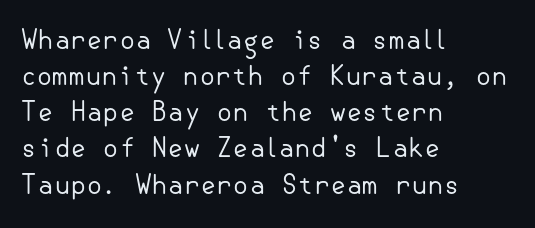
Teacher's note: observe the even left margin — that is flush-left alignment. Students, note that the glyphs here touch the page at normal intervals. Do the letters lean? They stand straight. Descenders hang freely into open space. Stem width sits at or under what a default text font uses.
